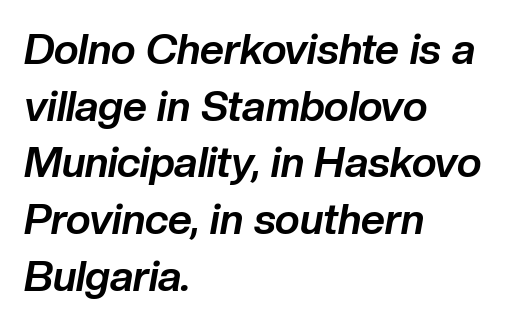
Is the letter spacing exaggerated? No — it looks like the ordinary default. In terms of posture, this sample is oblique. These lines are set flush left with a ragged right edge. Quick note: interline space is typical.
